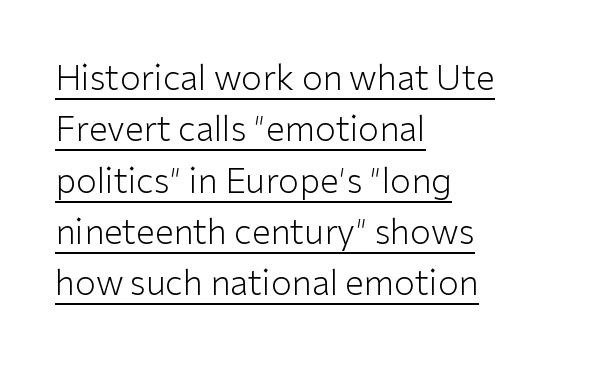
{"serif": "no", "italic": "no", "bold": "no", "weight": "light", "width": "normal", "stroke_contrast": "low", "x_height": "medium", "monospaced": "no", "underline": "yes", "align": "left", "line_spacing": "normal", "line_spacing_ratio": 1.51, "letter_spacing": "normal", "letter_spacing_em": 0.0, "glyph_px": 34}
